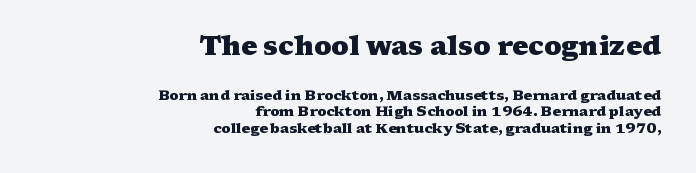
Any mark beneath the type? The region is blank. These lines carry a lot of weight — the face is fully bold. The letterforms sit shoulder to shoulder at normal distance. Reading top to bottom, the characters get smaller at the block break.
